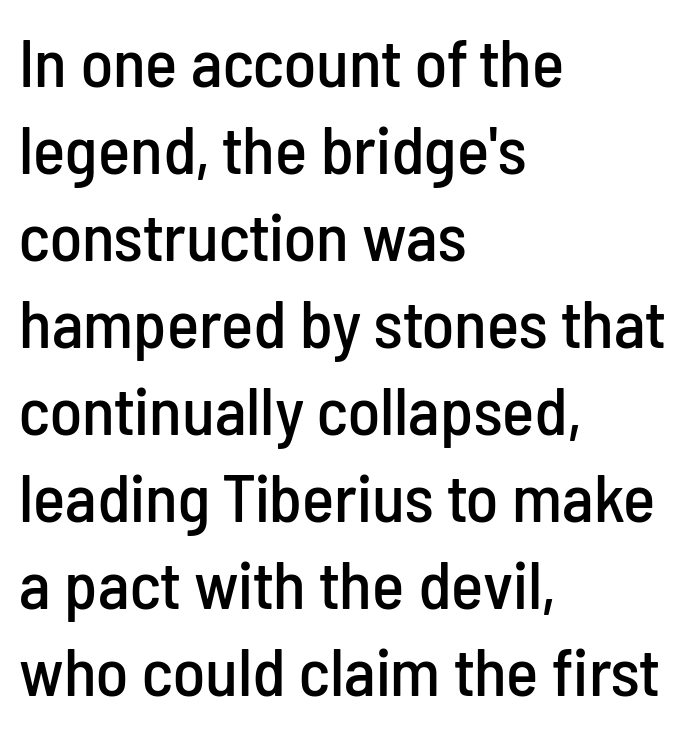
Q: Is the text italic (slanted)? A: No, it is upright.
Q: Is the typeface a serif or a sans-serif typeface? A: Sans-serif.
Q: Is the text underlined? A: No.
Q: How is the paragraph aligned? A: Left-aligned.
Q: Is the spacing between letters normal or unusually wide? A: Normal.
Q: Is the spacing between lines tight, normal or loose? A: Normal.
Q: Width (condensed, normal, or wide)? A: Condensed.
Q: Stroke contrast? A: Low.
Q: x-height? A: Medium.
Q: Monospaced? A: No.
